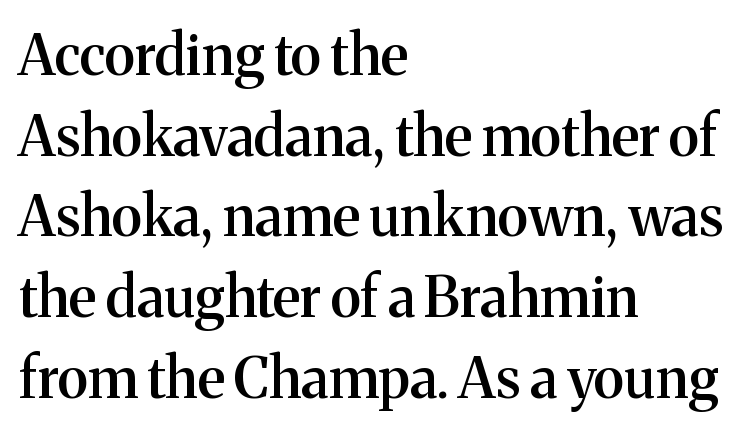
Q: Is the text bold? A: Semi-bold.
Q: Is the text italic (slanted)? A: No, it is upright.
Q: Is the typeface a serif or a sans-serif typeface? A: Serif.
Q: Is the text underlined? A: No.
Q: How is the paragraph aligned? A: Left-aligned.
Q: Is the spacing between letters normal or unusually wide? A: Normal.
Q: Is the spacing between lines tight, normal or loose? A: Normal.
Q: Width (condensed, normal, or wide)? A: Normal.
Q: Stroke contrast? A: Medium.
Q: x-height? A: Medium.
Q: Monospaced? A: No.
